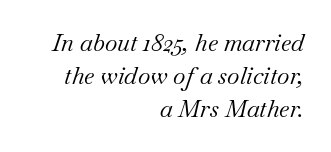
Q: Is the text bold? A: No.
Q: Is the text italic (slanted)? A: Yes, it leans right by about 18 degrees.
Q: Is the text underlined? A: No.
Q: How is the paragraph aligned? A: Right-aligned.
Q: Is the spacing between letters normal or unusually wide? A: Normal.
Q: Is the spacing between lines tight, normal or loose? A: Normal.
